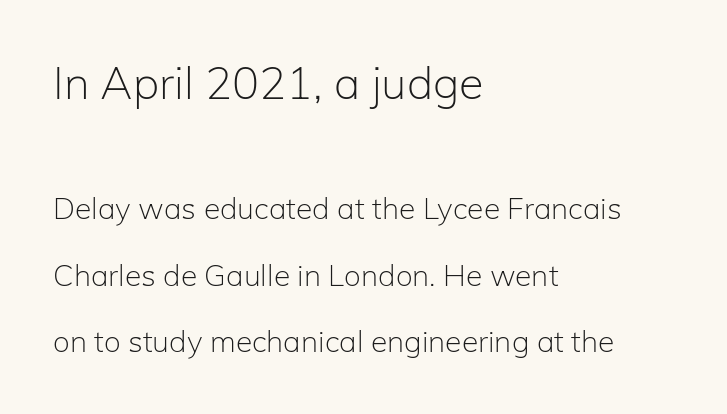
{"serif": "no", "italic": "no", "bold": "no", "weight": "light", "width": "normal", "stroke_contrast": "low", "x_height": "medium", "monospaced": "no", "underline": "no", "align": "left", "line_spacing": "loose", "line_spacing_ratio": 2.21, "letter_spacing": "normal", "letter_spacing_em": 0.0, "larger_block": "first", "size_ratio": 1.5, "glyph_px": 45}
